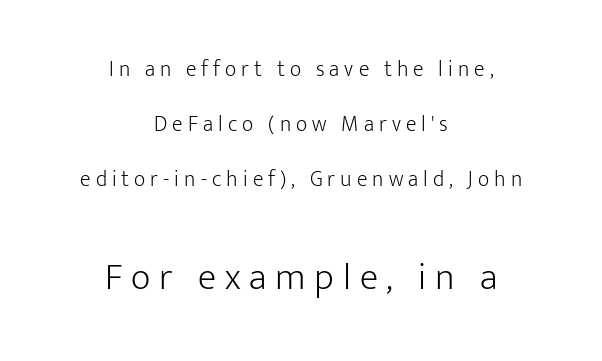
Leading is clearly above the norm, producing a sparse column. Heft: none added — not bold. Unlike italic type, these characters show no tilt at all. Note: no serifs on the glyphs.
